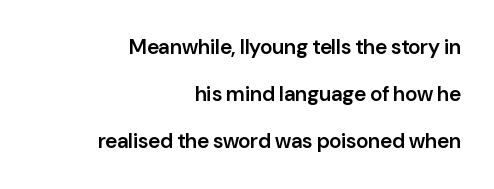
The image shows 21 px text type, upright; set right-aligned, loose line spacing (2.25x), normal letter spacing, not underlined.
